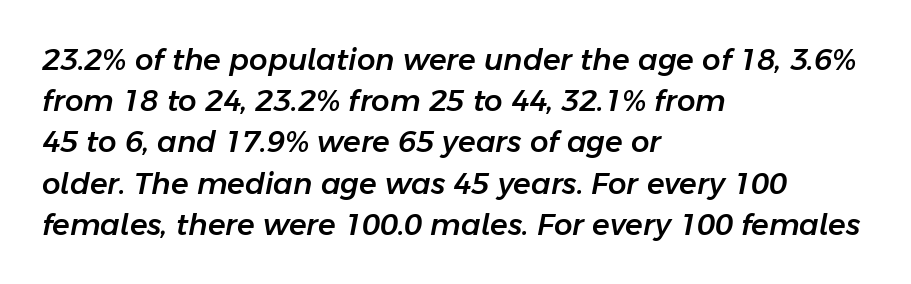
{"italic": "yes", "lean": "right", "slant_degrees": 11, "width": "normal", "stroke_contrast": "low", "x_height": "medium", "monospaced": "no", "underline": "no", "align": "left", "line_spacing": "normal", "line_spacing_ratio": 1.42, "letter_spacing": "normal", "letter_spacing_em": 0.0, "glyph_px": 29}
